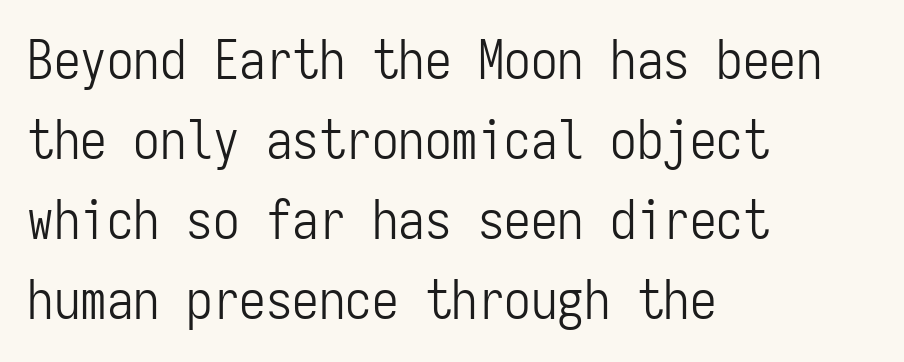
{"serif": "no", "italic": "no", "bold": "no", "weight": "light", "width": "condensed", "stroke_contrast": "low", "x_height": "medium", "monospaced": "yes", "underline": "no", "align": "left", "line_spacing": "normal", "line_spacing_ratio": 1.51, "letter_spacing": "normal", "letter_spacing_em": 0.0, "glyph_px": 53}
